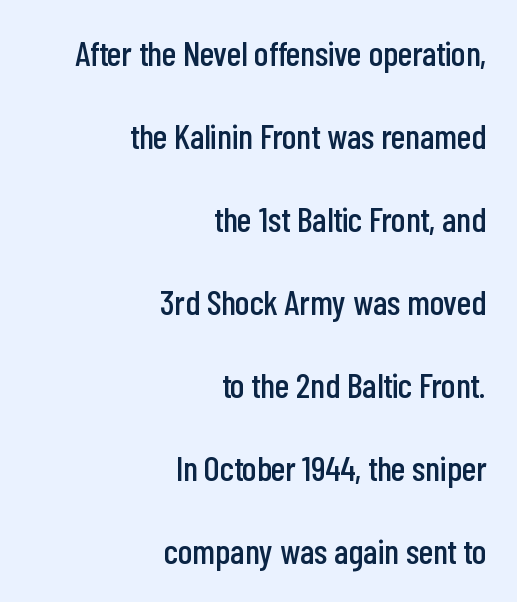
The image shows 35 px condensed sans-serif type, upright; set right-aligned, loose line spacing (2.37x), normal letter spacing, not underlined; low stroke contrast and a medium x-height.
